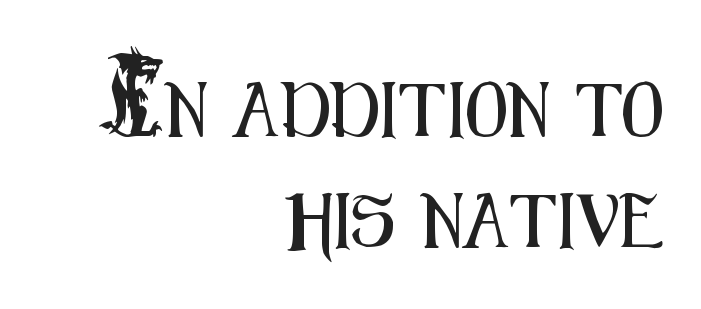
Regarding serifs, this sample does without them. The horizontal fit of the characters is conventional and even. Beneath every word, the page is bare. The rendering uses natural spacing where letterforms have individual widths.
